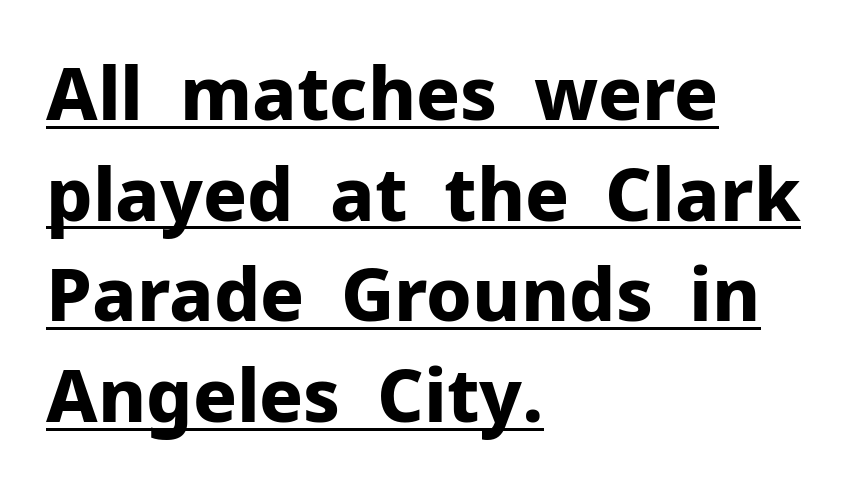
{"serif": "no", "italic": "no", "bold": "yes", "weight": "bold", "width": "normal", "stroke_contrast": "low", "x_height": "medium", "monospaced": "no", "underline": "yes", "align": "left", "line_spacing": "normal", "line_spacing_ratio": 1.38, "letter_spacing": "normal", "letter_spacing_em": 0.0, "glyph_px": 73}
